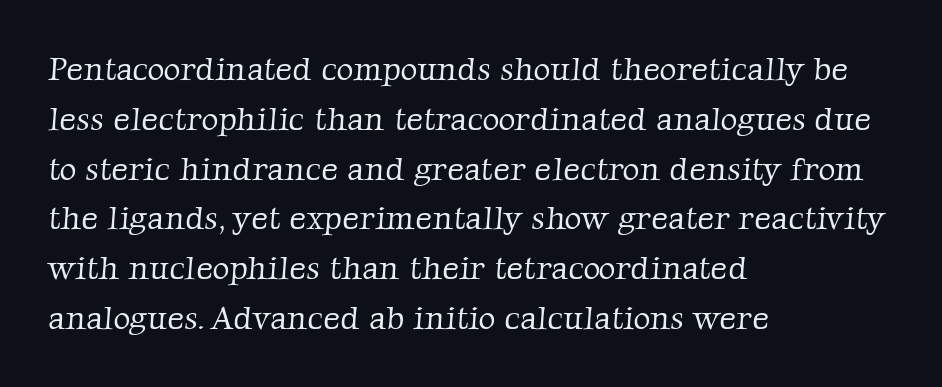
Q: Is the text bold? A: No.
Q: Is the typeface a serif or a sans-serif typeface? A: Serif.
Q: Is the text underlined? A: No.
Q: How is the paragraph aligned? A: Left-aligned.
Q: Is the spacing between letters normal or unusually wide? A: Normal.
Q: Is the spacing between lines tight, normal or loose? A: Normal.
Q: Width (condensed, normal, or wide)? A: Normal.
Q: Stroke contrast? A: Low.
Q: x-height? A: Medium.
Q: Monospaced? A: No.
